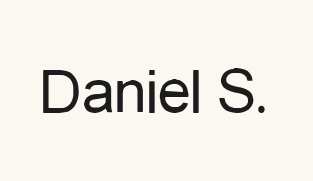
Q: Is the text bold? A: No.
Q: Is the text italic (slanted)? A: No, it is upright.
Q: Is the typeface a serif or a sans-serif typeface? A: Sans-serif.
Q: Is the text underlined? A: No.
Q: Is the spacing between letters normal or unusually wide? A: Normal.
Q: Width (condensed, normal, or wide)? A: Condensed.
Q: Stroke contrast? A: Low.
Q: x-height? A: Medium.
Q: Monospaced? A: No.
